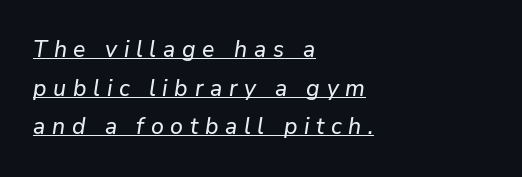
Q: Is the text italic (slanted)? A: Yes, it leans right by about 9 degrees.
Q: Is the text underlined? A: Yes.
Q: How is the paragraph aligned? A: Left-aligned.
Q: Is the spacing between letters normal or unusually wide? A: Unusually wide.
Q: Is the spacing between lines tight, normal or loose? A: Normal.
